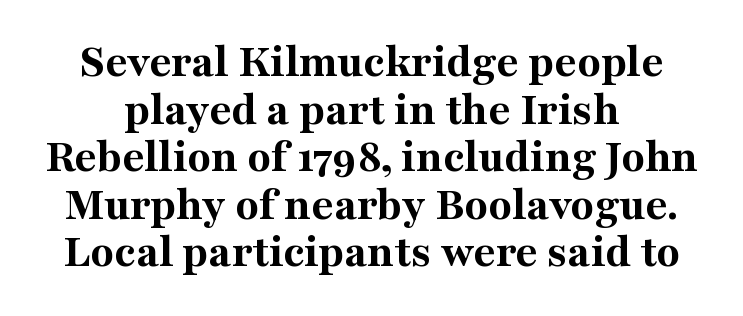
Glyph-to-glyph distance matches everyday printed text. Varying glyph widths throughout — classic text-font behaviour. Unlike italic type, these characters show no tilt at all. Quick note: interline space is minimal.
